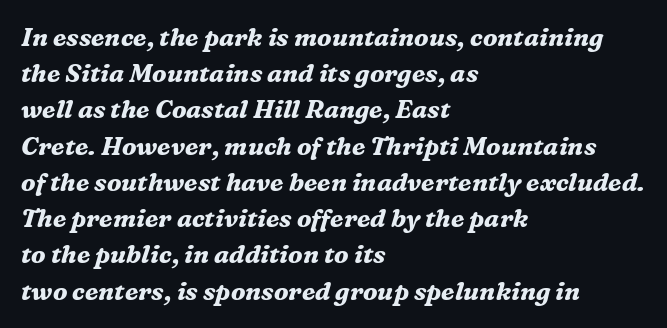
The image shows 25 px bold type, italic (leaning right); set left-aligned, normal line spacing (1.45x), normal letter spacing, not underlined.
